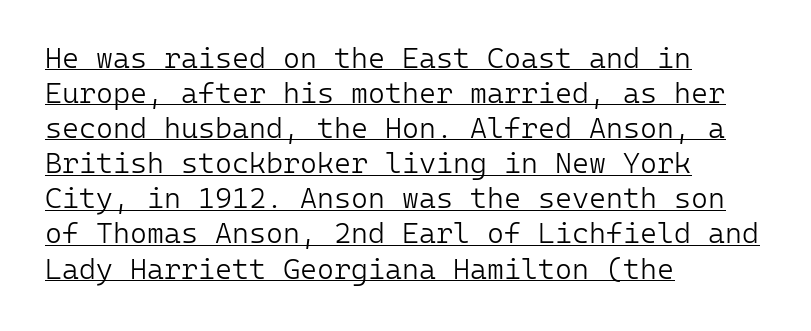
{"serif": "no", "italic": "no", "bold": "no", "weight": "light", "width": "normal", "stroke_contrast": "low", "x_height": "medium", "monospaced": "yes", "underline": "yes", "align": "left", "line_spacing_ratio": 1.21, "letter_spacing": "normal", "letter_spacing_em": 0.0, "glyph_px": 29}
